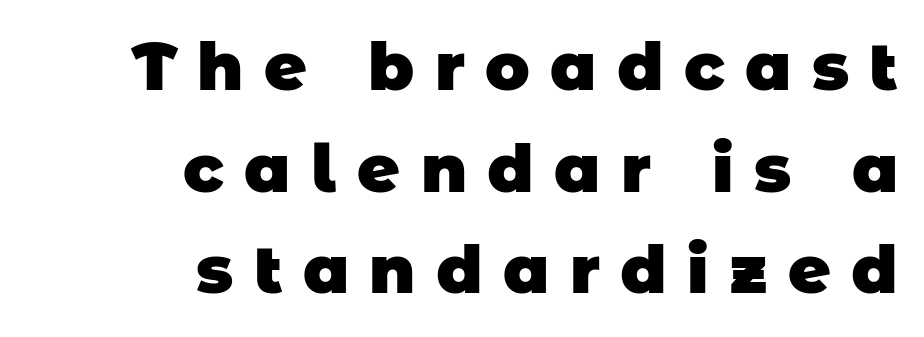
Q: Is the text bold? A: Yes.
Q: Is the typeface a serif or a sans-serif typeface? A: Sans-serif.
Q: Is the text underlined? A: No.
Q: How is the paragraph aligned? A: Right-aligned.
Q: Is the spacing between letters normal or unusually wide? A: Unusually wide.
Q: Is the spacing between lines tight, normal or loose? A: Normal.
Q: Width (condensed, normal, or wide)? A: Normal.
Q: Stroke contrast? A: Low.
Q: x-height? A: Large.
Q: Monospaced? A: No.
